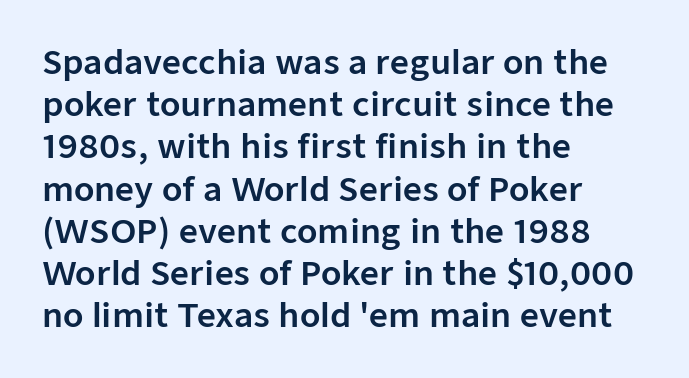
Q: Is the text italic (slanted)? A: No, it is upright.
Q: Is the typeface a serif or a sans-serif typeface? A: Sans-serif.
Q: Is the text underlined? A: No.
Q: How is the paragraph aligned? A: Left-aligned.
Q: Is the spacing between letters normal or unusually wide? A: Normal.
Q: Is the spacing between lines tight, normal or loose? A: Normal.
Q: Width (condensed, normal, or wide)? A: Normal.
Q: Stroke contrast? A: Low.
Q: x-height? A: Medium.
Q: Monospaced? A: No.
